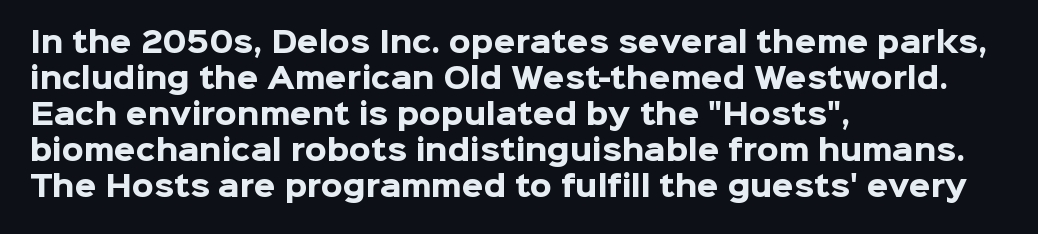
Q: Is the text bold? A: Yes.
Q: Is the text italic (slanted)? A: No, it is upright.
Q: Is the typeface a serif or a sans-serif typeface? A: Sans-serif.
Q: Is the text underlined? A: No.
Q: How is the paragraph aligned? A: Left-aligned.
Q: Is the spacing between letters normal or unusually wide? A: Normal.
Q: Is the spacing between lines tight, normal or loose? A: Normal.
Q: Width (condensed, normal, or wide)? A: Normal.
Q: Stroke contrast? A: Low.
Q: x-height? A: Medium.
Q: Monospaced? A: No.
